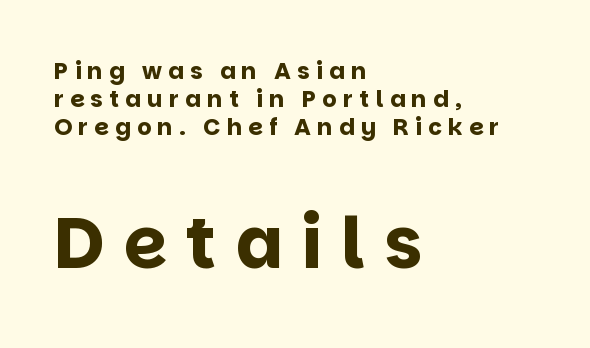
{"serif": "no", "italic": "no", "bold": "yes", "weight": "bold", "width": "normal", "stroke_contrast": "low", "x_height": "large", "monospaced": "no", "underline": "no", "align": "left", "line_spacing_ratio": 1.22, "letter_spacing": "wide", "letter_spacing_em": 0.27, "larger_block": "second", "size_ratio": 3.04, "glyph_px": 70}
